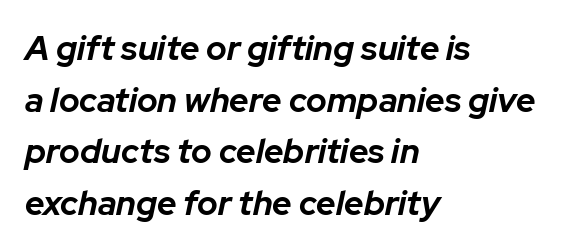
Does the weight exceed regular? Yes, all the way to bold. The letters advance in unequal steps, a hallmark of proportional type. Bare-footed words on every line. Visually the block forms a straight wall on the left and a jagged coastline on the right. Nobody touched the tracking dial on this one. The lines sit at an ordinary, default distance from one another.
